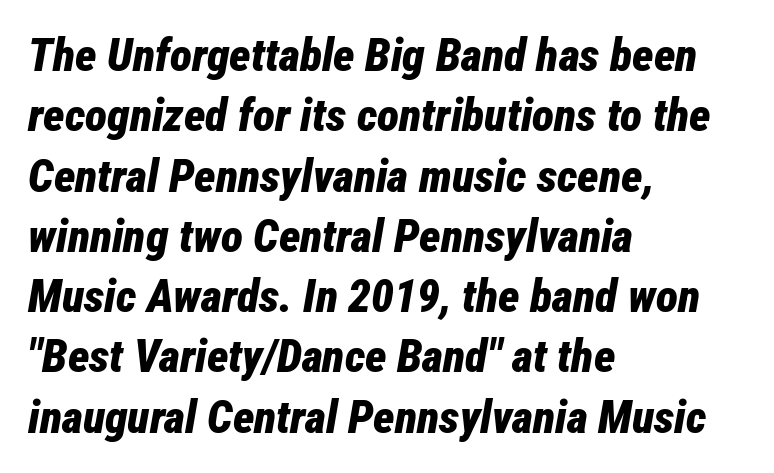
Q: Is the text bold? A: Yes.
Q: Is the text italic (slanted)? A: Yes, it leans right by about 12 degrees.
Q: Is the text underlined? A: No.
Q: How is the paragraph aligned? A: Left-aligned.
Q: Is the spacing between letters normal or unusually wide? A: Normal.
Q: Is the spacing between lines tight, normal or loose? A: Normal.
Q: Width (condensed, normal, or wide)? A: Condensed.
Q: Stroke contrast? A: Low.
Q: x-height? A: Medium.
Q: Monospaced? A: No.
